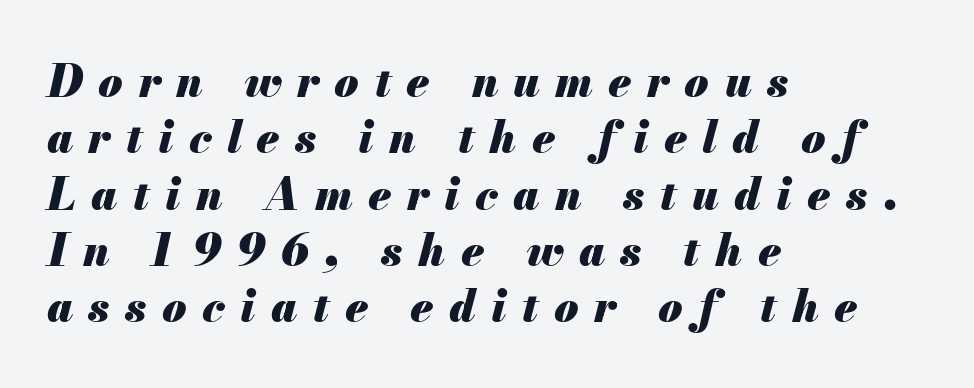
The image shows 44 px heavy type, italic (leaning right); set left-aligned, normal line spacing (1.28x), unusually wide letter spacing (+0.35 em), not underlined; medium stroke contrast and a small x-height.
